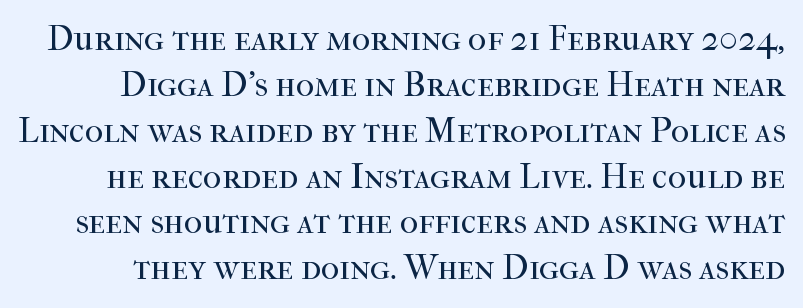
The image shows 35 px regular-weight serif type, upright; set normal line spacing (1.31x), normal letter spacing, not underlined; high stroke contrast and a medium x-height.
